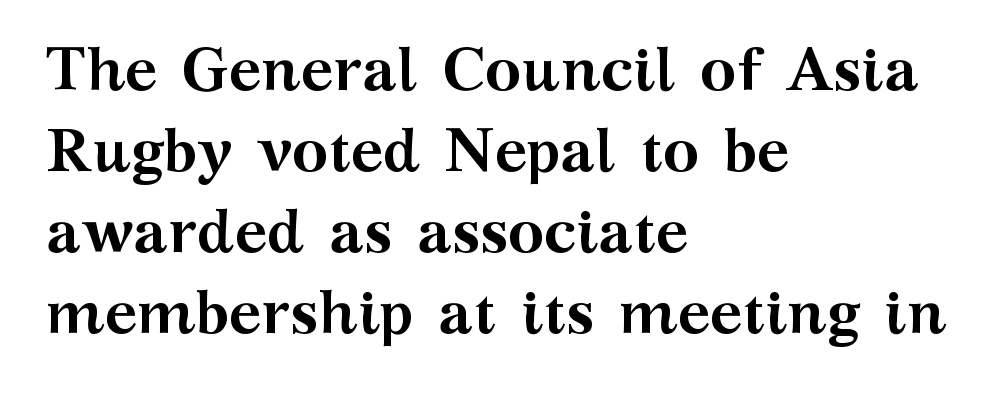
The image shows 61 px semibold, wide serif type, upright; set left-aligned, normal line spacing (1.33x), normal letter spacing, not underlined; medium stroke contrast and a medium x-height.
